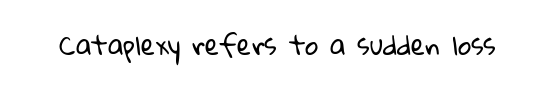
Vertical stems look standard width or narrower in stroke. Unmarked baselines from the first word to the last. There is no visible air inserted between adjacent glyphs.
